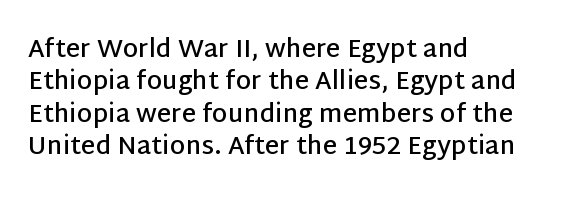
The type is set solid horizontally, with unmodified tracking. Check the space under the baseline: it is left empty. In terms of weight, the rendering is demibold, just under bold. This is the regular roman posture of the typeface.
